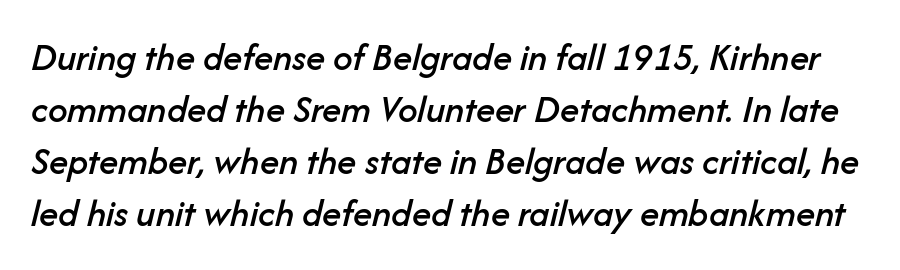
{"italic": "yes", "lean": "right", "slant_degrees": 14, "width": "normal", "stroke_contrast": "low", "x_height": "medium", "monospaced": "no", "underline": "no", "line_spacing": "normal", "line_spacing_ratio": 1.33, "letter_spacing": "normal", "letter_spacing_em": 0.0, "glyph_px": 39}
